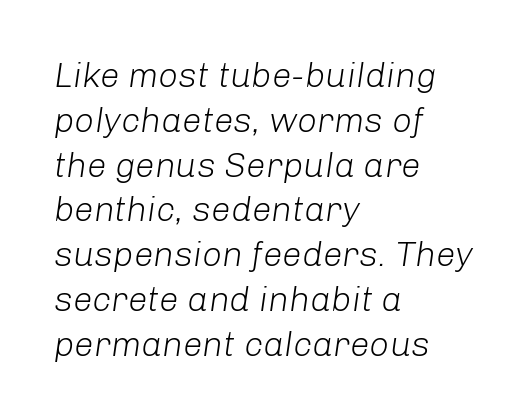
The image shows 35 px light type, italic (leaning right); set left-aligned, normal line spacing (1.28x), normal letter spacing, not underlined; low stroke contrast and a medium x-height.
